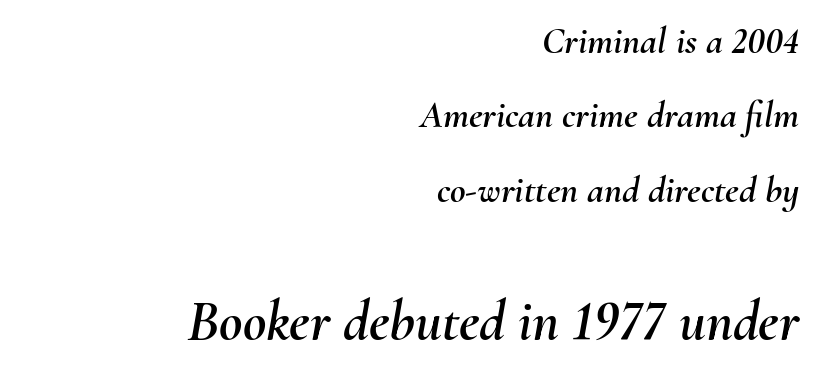
A student would notice the bottom passage is typeset larger than what precedes it. Descenders hang freely into open space. There's an unmistakable incline to the writing here. You could fit nearly another row in the gap between these rows. Proportional: the letters do not fall into vertical columns. Each word holds together tightly as a unit, with standard inter-letter gaps.
